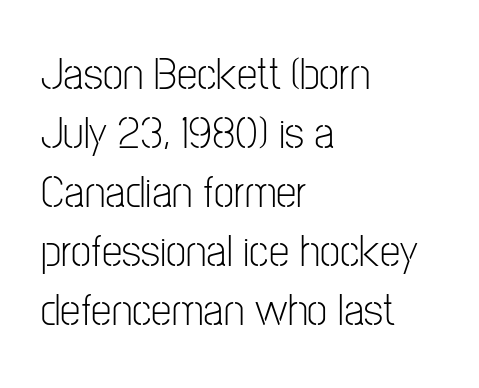
{"serif": "no", "italic": "no", "bold": "no", "weight": "light", "width": "condensed", "stroke_contrast": "low", "x_height": "medium", "monospaced": "no", "underline": "no", "align": "left", "line_spacing": "normal", "line_spacing_ratio": 1.28, "letter_spacing": "normal", "letter_spacing_em": 0.0, "glyph_px": 46}
